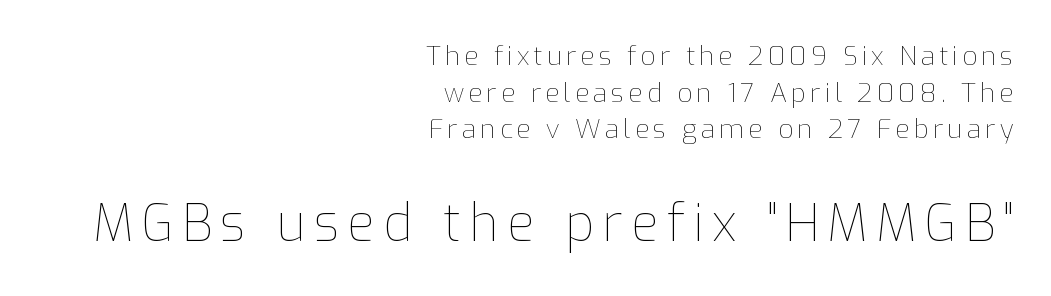
In terms of leading, this rendering sits right in the middle. Is this a fixed-width face? No — the glyphs have proportional, varying widths. Posture: straight, roman, zero tilt. The composition opens small and finishes big. Words float on clear page, feet unadorned.
